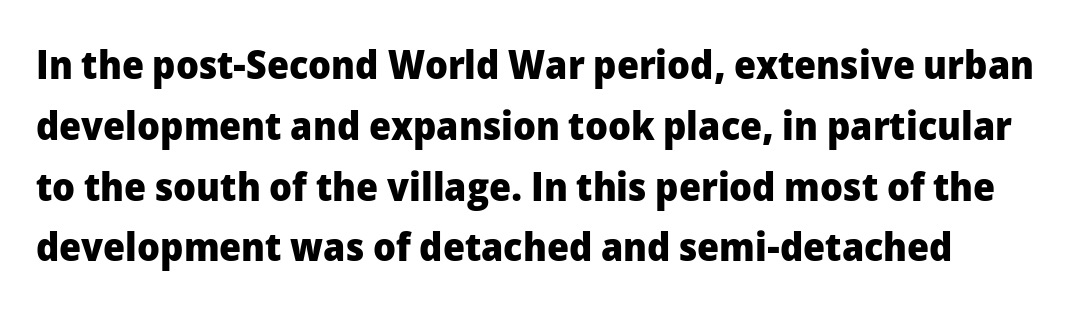
Q: Is the text bold? A: Yes.
Q: Is the text italic (slanted)? A: No, it is upright.
Q: Is the typeface a serif or a sans-serif typeface? A: Sans-serif.
Q: Is the text underlined? A: No.
Q: Is the spacing between letters normal or unusually wide? A: Normal.
Q: Is the spacing between lines tight, normal or loose? A: Normal.
Q: Width (condensed, normal, or wide)? A: Normal.
Q: Stroke contrast? A: Low.
Q: x-height? A: Medium.
Q: Monospaced? A: No.
